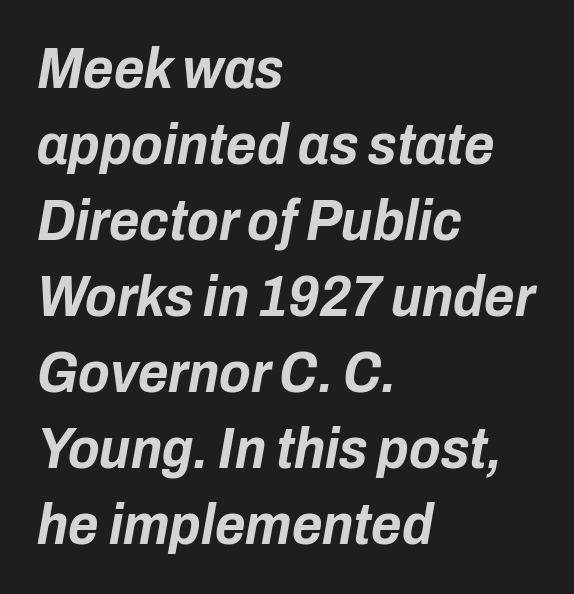
The image shows 58 px bold, condensed type, italic (leaning right); set left-aligned, normal line spacing (1.31x), normal letter spacing, not underlined; low stroke contrast and a medium x-height.
